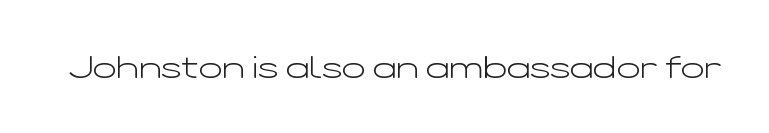
{"serif": "no", "italic": "no", "bold": "no", "weight": "light", "width": "wide", "stroke_contrast": "low", "x_height": "medium", "monospaced": "no", "underline": "no", "letter_spacing": "normal", "letter_spacing_em": 0.0, "glyph_px": 31}
